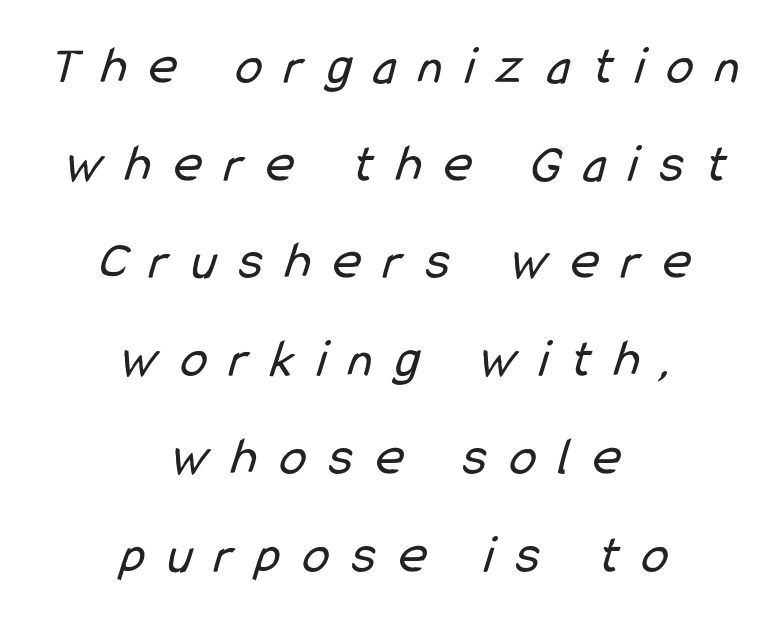
The image shows 54 px regular-weight, condensed sans-serif type; set centered, line spacing 1.81x, unusually wide letter spacing (+0.42 em), not underlined; low stroke contrast and a medium x-height.
